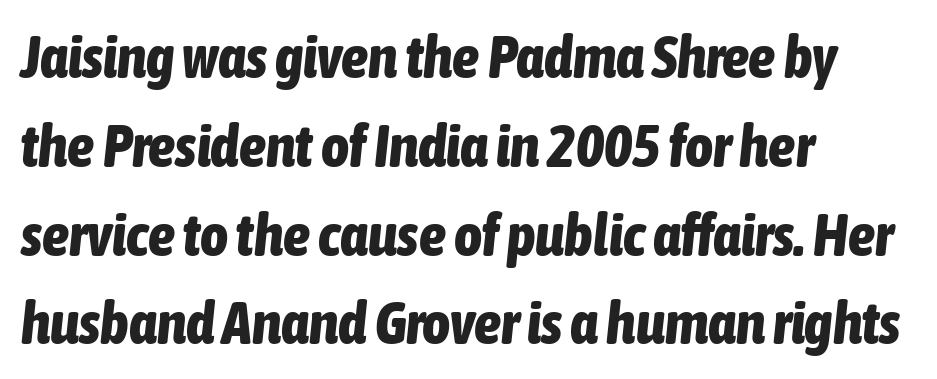
The image shows 60 px bold, condensed type, italic (leaning right); set left-aligned, normal line spacing (1.48x), normal letter spacing, not underlined; low stroke contrast and a medium x-height.
